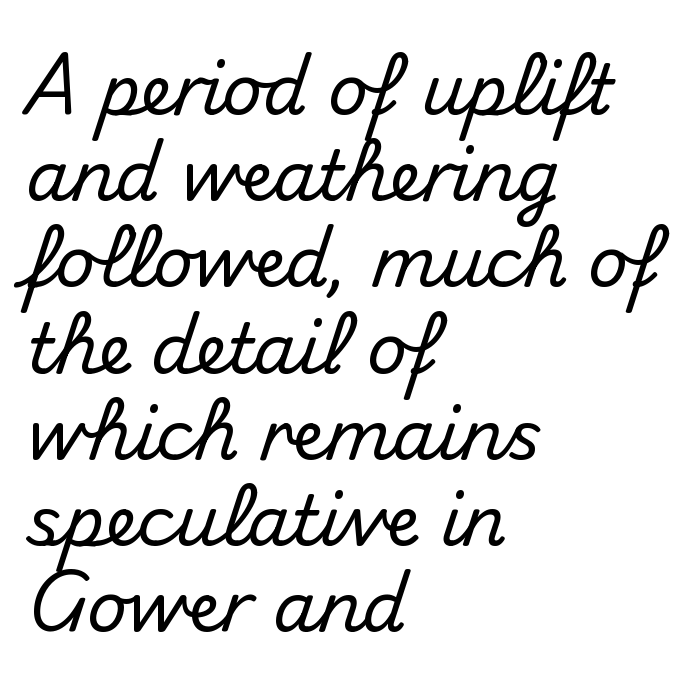
Q: Is the text italic (slanted)? A: Yes.
Q: Is the typeface a serif or a sans-serif typeface? A: Sans-serif.
Q: Is the text underlined? A: No.
Q: How is the paragraph aligned? A: Left-aligned.
Q: Is the spacing between letters normal or unusually wide? A: Normal.
Q: Is the spacing between lines tight, normal or loose? A: Normal.
Q: Width (condensed, normal, or wide)? A: Normal.
Q: Stroke contrast? A: Medium.
Q: x-height? A: Small.
Q: Monospaced? A: No.
